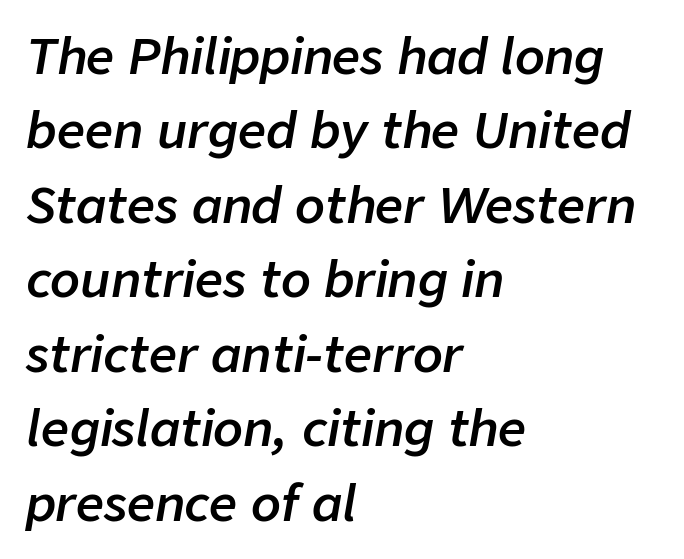
Regarding leading, the lines here are spaced in the standard way. Typeset ragged right — the left edge is the straight one. Notice how the stems are inclined rather than vertical — that's the hallmark of italics. Caption: semibold face, moderately heavy strokes.
